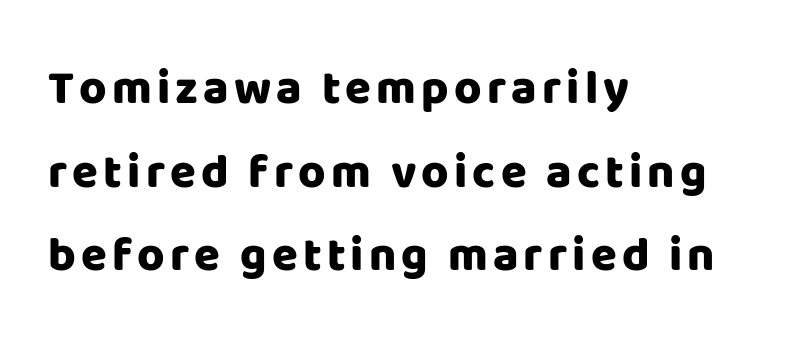
The image shows 47 px heavy sans-serif type, upright; set left-aligned, line spacing 1.78x, not underlined; low stroke contrast and a large x-height.
